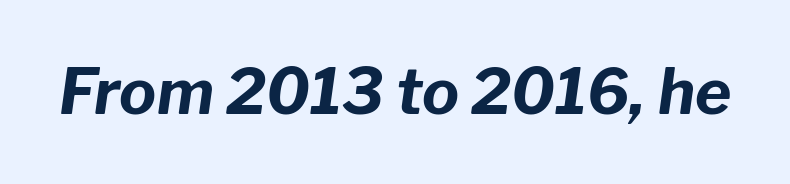
{"italic": "yes", "lean": "right", "slant_degrees": 8, "bold": "yes", "weight": "bold", "width": "normal", "stroke_contrast": "low", "x_height": "medium", "monospaced": "no", "underline": "no", "letter_spacing": "normal", "letter_spacing_em": 0.0, "glyph_px": 62}
